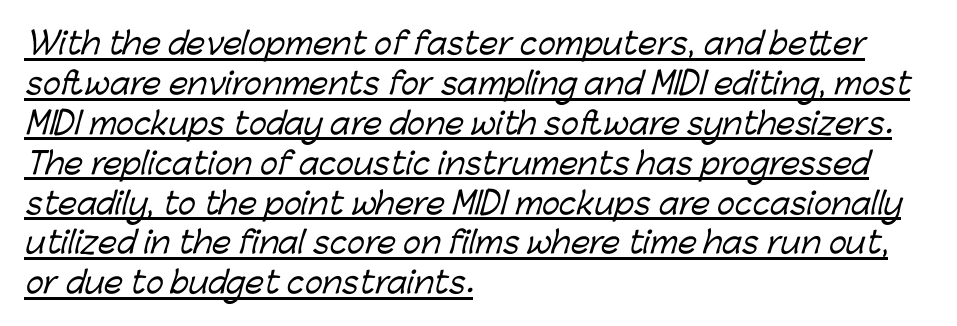
Q: Is the typeface a serif or a sans-serif typeface? A: Sans-serif.
Q: Is the text underlined? A: Yes.
Q: How is the paragraph aligned? A: Left-aligned.
Q: Is the spacing between letters normal or unusually wide? A: Normal.
Q: Is the spacing between lines tight, normal or loose? A: Normal.
Q: Width (condensed, normal, or wide)? A: Normal.
Q: Stroke contrast? A: Low.
Q: x-height? A: Medium.
Q: Monospaced? A: No.
